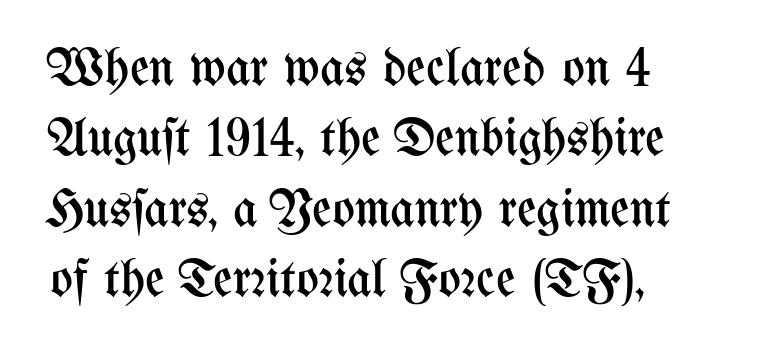
The image shows 53 px regular-weight, condensed type, upright; set left-aligned, normal line spacing (1.33x), normal letter spacing, not underlined; medium stroke contrast and a medium x-height.
